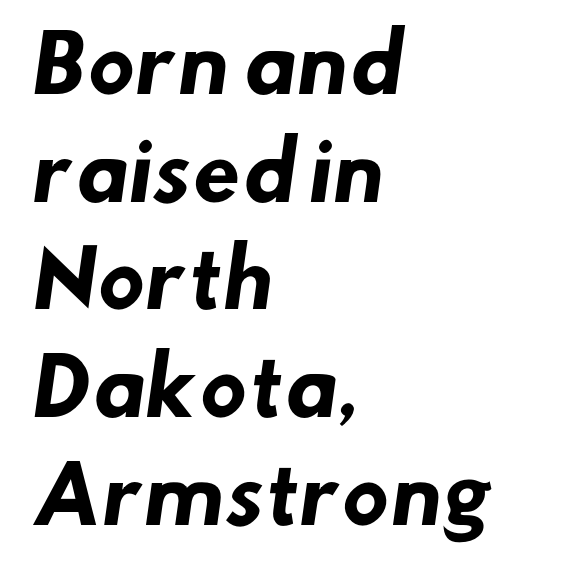
Q: Is the text bold? A: Yes.
Q: Is the typeface a serif or a sans-serif typeface? A: Sans-serif.
Q: Is the text underlined? A: No.
Q: How is the paragraph aligned? A: Left-aligned.
Q: Is the spacing between letters normal or unusually wide? A: Normal.
Q: Is the spacing between lines tight, normal or loose? A: Normal.
Q: Width (condensed, normal, or wide)? A: Normal.
Q: Stroke contrast? A: Low.
Q: x-height? A: Small.
Q: Monospaced? A: No.
